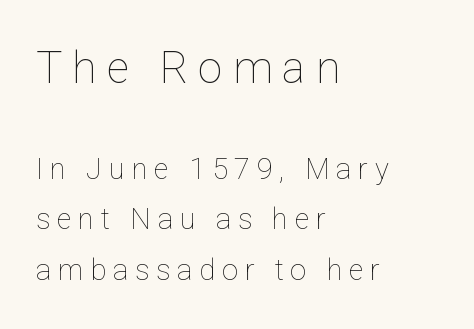
{"italic": "no", "bold": "no", "weight": "thin", "width": "normal", "stroke_contrast": "low", "x_height": "medium", "monospaced": "no", "underline": "no", "align": "left", "line_spacing_ratio": 1.74, "letter_spacing": "wide", "letter_spacing_em": 0.23, "larger_block": "first", "size_ratio": 1.52, "glyph_px": 44}
